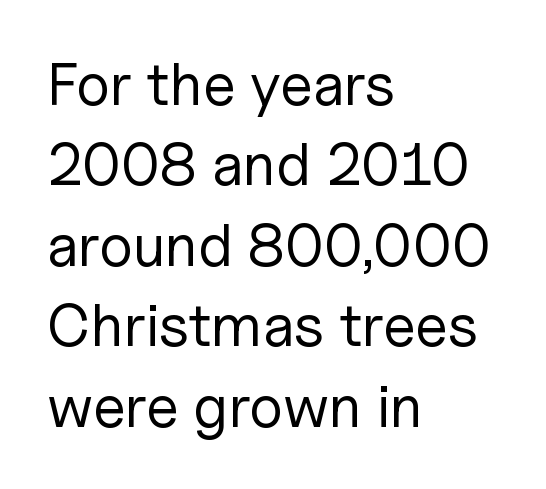
{"serif": "no", "italic": "no", "bold": "no", "weight": "regular", "width": "normal", "stroke_contrast": "low", "x_height": "medium", "monospaced": "no", "underline": "no", "align": "left", "line_spacing": "normal", "line_spacing_ratio": 1.34, "letter_spacing": "normal", "letter_spacing_em": 0.0, "glyph_px": 60}
